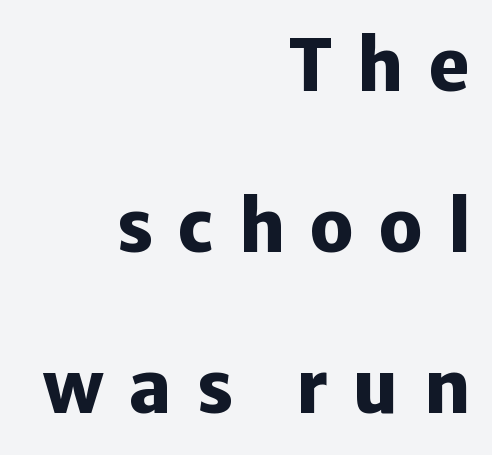
{"serif": "no", "italic": "no", "bold": "yes", "weight": "heavy", "width": "normal", "stroke_contrast": "low", "x_height": "medium", "monospaced": "no", "underline": "no", "align": "right", "line_spacing": "loose", "line_spacing_ratio": 2.3, "letter_spacing": "wide", "letter_spacing_em": 0.36, "glyph_px": 70}
